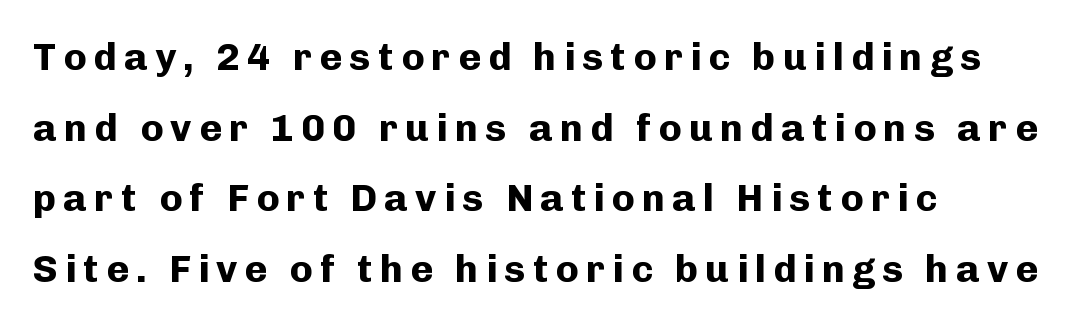
A typesetter would call this proportional, since set widths differ per character. Clear beneath every line of the passage. Upright lettering throughout. All the whitespace from short lines collects on the right. Each glyph is drawn with heavy, bold strokes.
